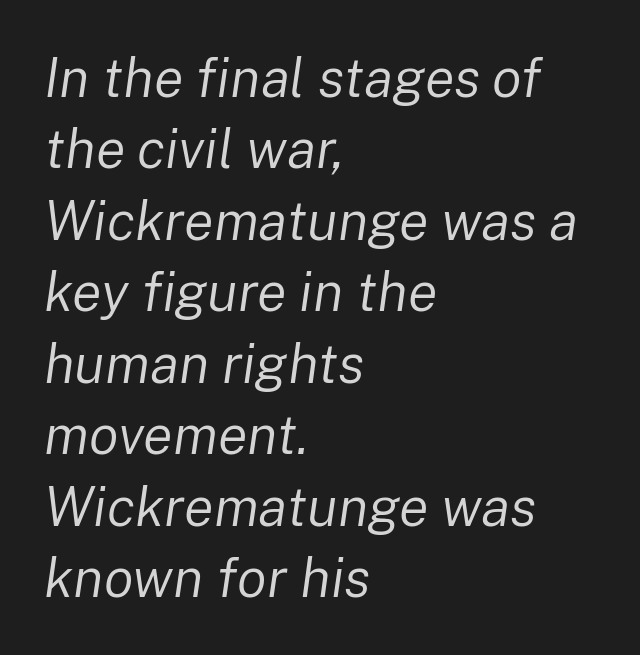
The image shows 55 px regular-weight type, italic (leaning right); set left-aligned, normal line spacing (1.3x), normal letter spacing, not underlined; low stroke contrast and a medium x-height.
